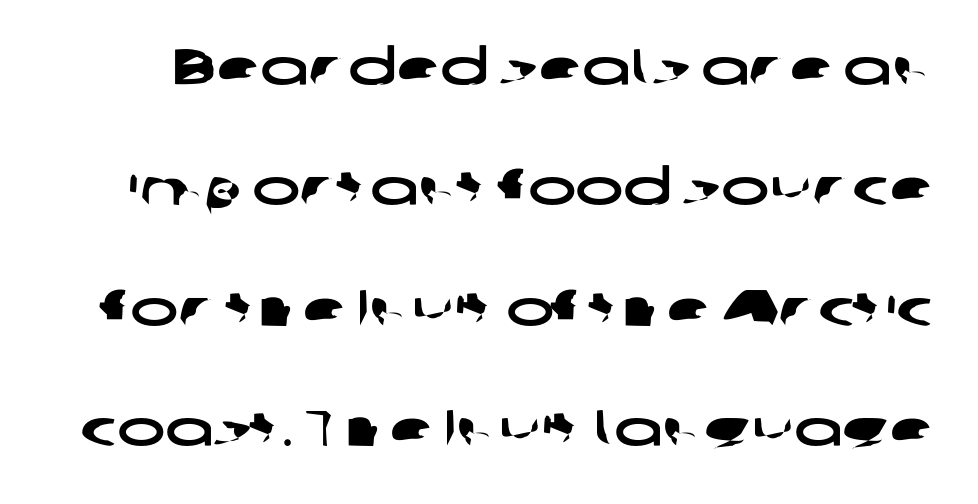
Q: Is the typeface a serif or a sans-serif typeface? A: Sans-serif.
Q: Is the text underlined? A: No.
Q: Is the spacing between letters normal or unusually wide? A: Normal.
Q: Is the spacing between lines tight, normal or loose? A: Loose.
Q: Width (condensed, normal, or wide)? A: Wide.
Q: Stroke contrast? A: Low.
Q: x-height? A: Medium.
Q: Monospaced? A: No.
